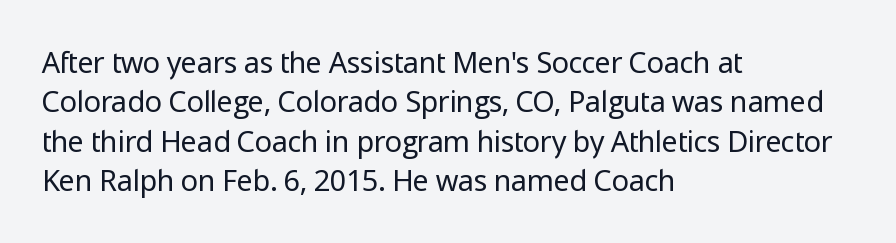
Q: Is the text bold? A: No.
Q: Is the text italic (slanted)? A: No, it is upright.
Q: Is the typeface a serif or a sans-serif typeface? A: Sans-serif.
Q: Is the text underlined? A: No.
Q: How is the paragraph aligned? A: Left-aligned.
Q: Is the spacing between letters normal or unusually wide? A: Normal.
Q: Is the spacing between lines tight, normal or loose? A: Normal.
Q: Width (condensed, normal, or wide)? A: Normal.
Q: Stroke contrast? A: Low.
Q: x-height? A: Medium.
Q: Monospaced? A: No.
